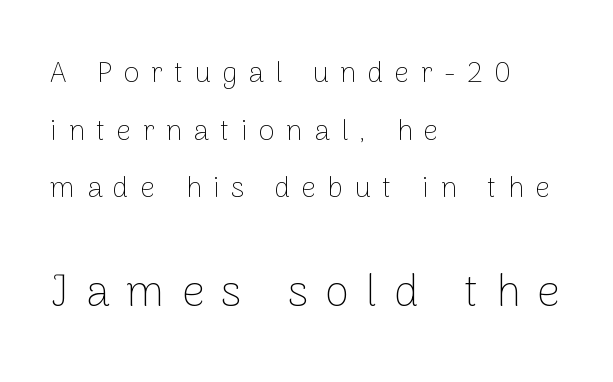
Q: Is the text bold? A: No.
Q: Is the text italic (slanted)? A: No, it is upright.
Q: Is the typeface a serif or a sans-serif typeface? A: Sans-serif.
Q: Is the text underlined? A: No.
Q: How is the paragraph aligned? A: Left-aligned.
Q: Is the spacing between letters normal or unusually wide? A: Unusually wide.
Q: Is the spacing between lines tight, normal or loose? A: Loose.
Q: Which block of text is set in a larger size, the first (top) or the second (bottom)? A: The second (bottom) one.
Q: Width (condensed, normal, or wide)? A: Normal.
Q: Stroke contrast? A: Low.
Q: x-height? A: Medium.
Q: Monospaced? A: No.
